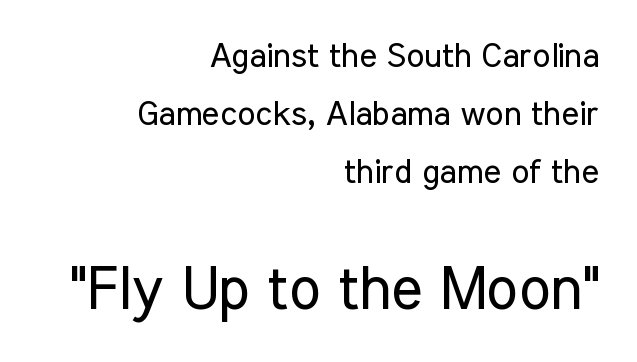
The type sits square on the baseline with zero lean. This sample is right-justified, so line beginnings fall wherever the words allow. The line texture is even and compact thanks to regular tracking. Descender tails drop into unmarked territory. Regarding serifs, this sample does without them.
